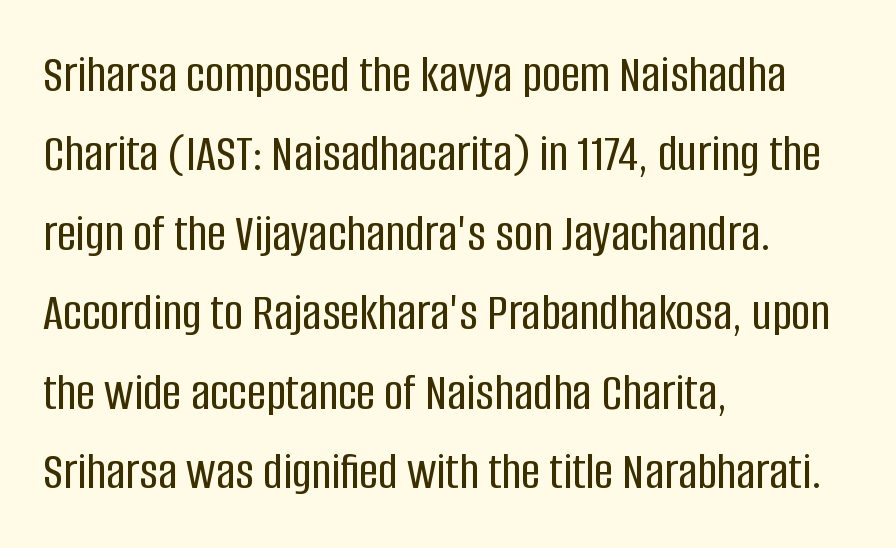
This is roman type, the default non-slanted kind. Examine the stroke ends and you'll find no serifs. Honestly, the letter spacing is just normal — you wouldn't notice it. Caption: multi-line text, flush left, ragged right.
